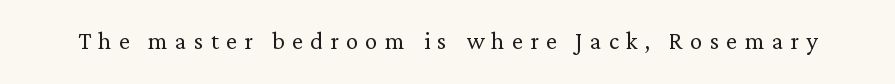
{"serif": "yes", "italic": "no", "bold": "no", "weight": "light", "width": "normal", "stroke_contrast": "low", "x_height": "medium", "monospaced": "no", "underline": "no", "letter_spacing": "wide", "letter_spacing_em": 0.23, "glyph_px": 31}
